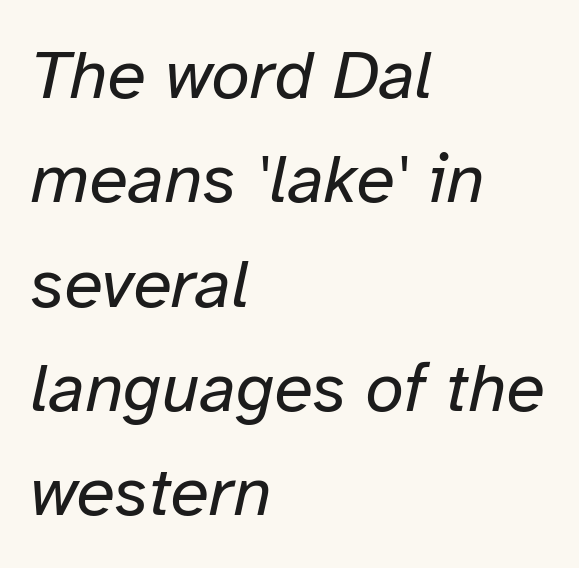
Q: Is the text bold? A: No.
Q: Is the text italic (slanted)? A: Yes, it leans right by about 12 degrees.
Q: Is the text underlined? A: No.
Q: How is the paragraph aligned? A: Left-aligned.
Q: Is the spacing between letters normal or unusually wide? A: Normal.
Q: Is the spacing between lines tight, normal or loose? A: Normal.
Q: Width (condensed, normal, or wide)? A: Normal.
Q: Stroke contrast? A: Low.
Q: x-height? A: Medium.
Q: Monospaced? A: No.
